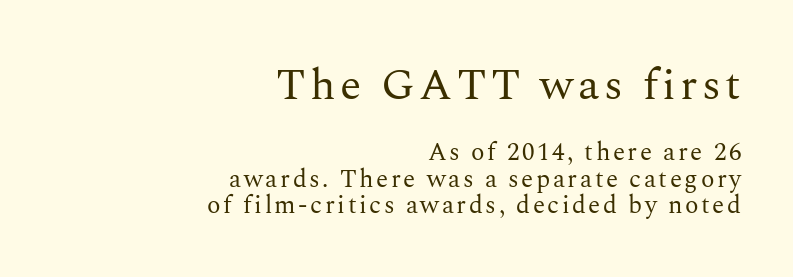
{"serif": "yes", "italic": "no", "bold": "no", "weight": "regular", "width": "normal", "stroke_contrast": "medium", "x_height": "medium", "monospaced": "no", "underline": "no", "align": "right", "line_spacing": "tight", "line_spacing_ratio": 1.05, "larger_block": "first", "size_ratio": 1.76, "glyph_px": 44}
